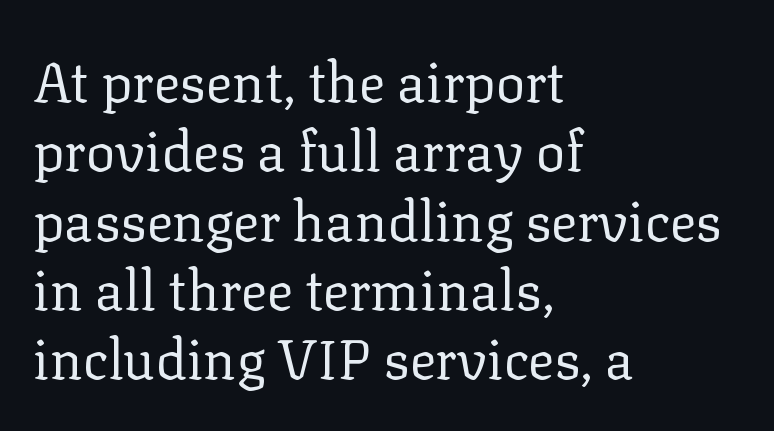
Q: Is the text bold? A: No.
Q: Is the text italic (slanted)? A: No, it is upright.
Q: Is the typeface a serif or a sans-serif typeface? A: Serif.
Q: Is the text underlined? A: No.
Q: How is the paragraph aligned? A: Left-aligned.
Q: Is the spacing between letters normal or unusually wide? A: Normal.
Q: Is the spacing between lines tight, normal or loose? A: Normal.
Q: Width (condensed, normal, or wide)? A: Normal.
Q: Stroke contrast? A: Low.
Q: x-height? A: Medium.
Q: Monospaced? A: No.
